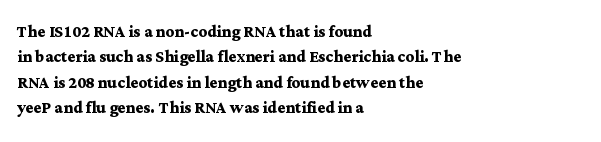
The image shows 21 px bold type, upright; set left-aligned, line spacing 1.21x, normal letter spacing, not underlined.
